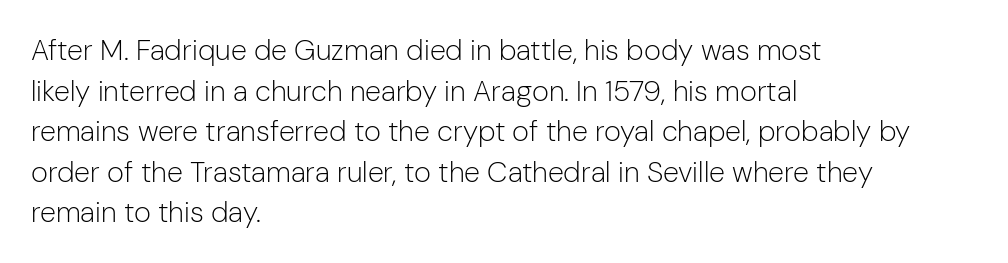
Left-aligned paragraph, ragged on the right. In terms of letterform style, serifs are entirely absent. The font is comparable to plain body text, perhaps lighter. Do the letters lean? They stand straight. Here the designer chose a conventional face with non-uniform glyph widths. A clean baseline with only descenders dipping below it.
